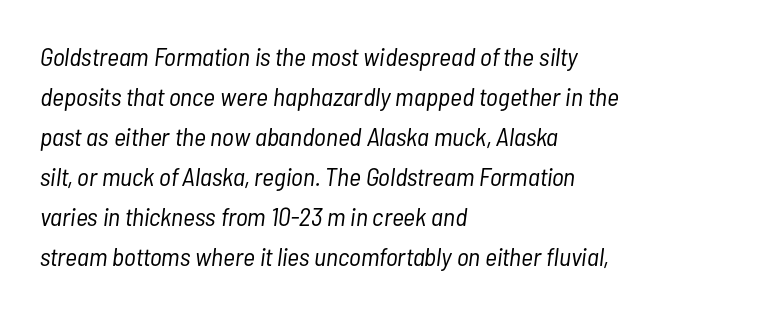
Q: Is the text bold? A: No.
Q: Is the text italic (slanted)? A: Yes, it leans right by about 7 degrees.
Q: Is the text underlined? A: No.
Q: How is the paragraph aligned? A: Left-aligned.
Q: Is the spacing between letters normal or unusually wide? A: Normal.
Q: Is the spacing between lines tight, normal or loose? A: Normal.
